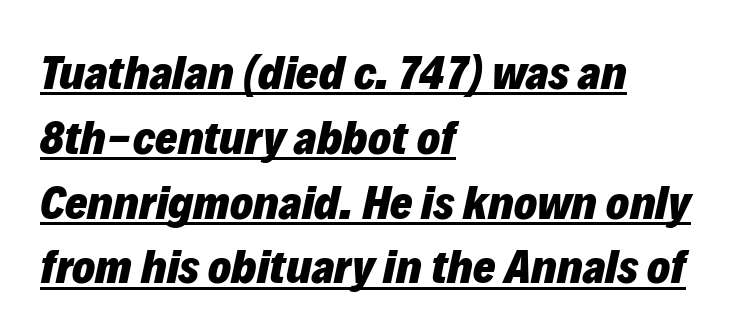
The image shows 48 px heavy type, italic (leaning right); set left-aligned, normal line spacing (1.35x), normal letter spacing, underlined; low stroke contrast and a medium x-height.
